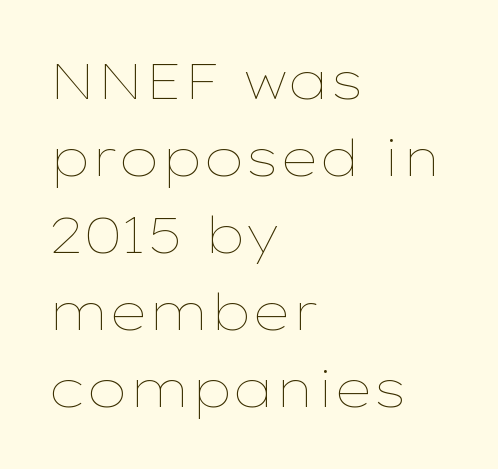
Q: Is the text bold? A: No.
Q: Is the text italic (slanted)? A: No, it is upright.
Q: Is the text underlined? A: No.
Q: How is the paragraph aligned? A: Left-aligned.
Q: Is the spacing between letters normal or unusually wide? A: Normal.
Q: Is the spacing between lines tight, normal or loose? A: Normal.
Q: Width (condensed, normal, or wide)? A: Wide.
Q: Stroke contrast? A: Low.
Q: x-height? A: Medium.
Q: Monospaced? A: No.
